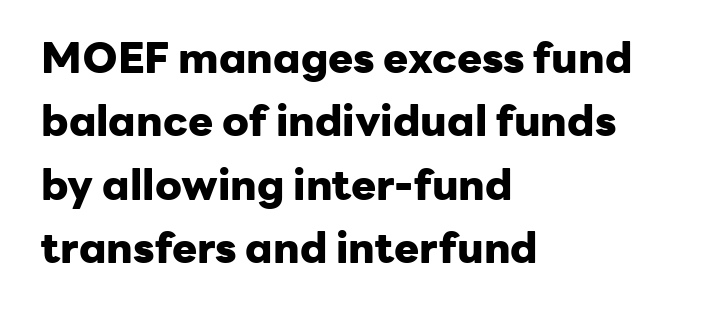
Q: Is the text bold? A: Yes.
Q: Is the text italic (slanted)? A: No, it is upright.
Q: Is the typeface a serif or a sans-serif typeface? A: Sans-serif.
Q: Is the text underlined? A: No.
Q: How is the paragraph aligned? A: Left-aligned.
Q: Is the spacing between letters normal or unusually wide? A: Normal.
Q: Is the spacing between lines tight, normal or loose? A: Normal.
Q: Width (condensed, normal, or wide)? A: Normal.
Q: Stroke contrast? A: Low.
Q: x-height? A: Medium.
Q: Monospaced? A: No.
